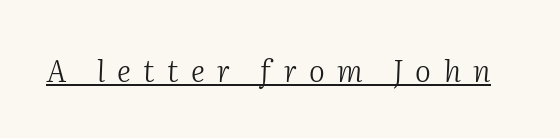
The text carries the slant typical of an italic or oblique font. In terms of letterspacing, this is a distinctly airy, spread setting. Proportional: the letters do not fall into vertical columns. The face used here is seriffed, in the tradition of book romans. Somebody hit Ctrl+U on this one — the words are underlined. Compared with a typical body face, this is equally light or lighter still.
